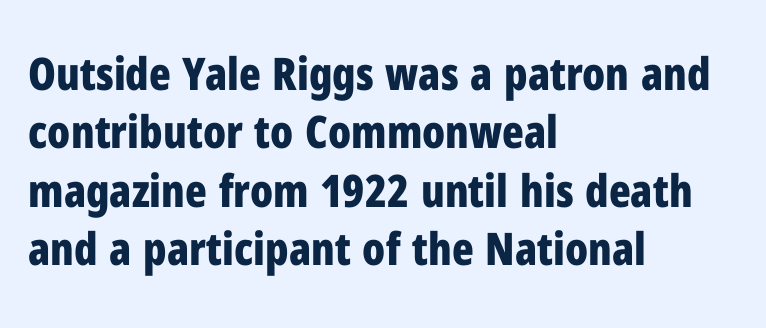
This is sans-serif lettering, the kind often seen on screens and signage. Is this a fixed-width face? No — the glyphs have proportional, varying widths. These lines carry a lot of weight — the face is fully bold. Baseline-to-baseline distance is the conventional proportion of letter height.
